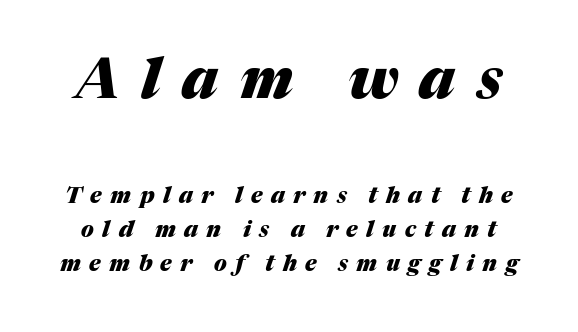
Q: Is the text bold? A: Yes.
Q: Is the text italic (slanted)? A: Yes, it leans right by about 17 degrees.
Q: Is the text underlined? A: No.
Q: Is the spacing between letters normal or unusually wide? A: Unusually wide.
Q: Is the spacing between lines tight, normal or loose? A: Normal.
Q: Which block of text is set in a larger size, the first (top) or the second (bottom)? A: The first (top) one.
Q: Width (condensed, normal, or wide)? A: Normal.
Q: Stroke contrast? A: Medium.
Q: x-height? A: Medium.
Q: Monospaced? A: No.
